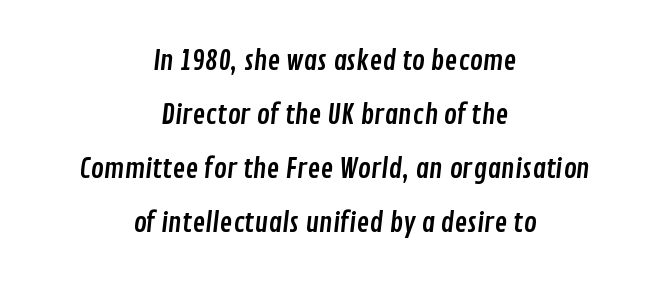
The baseline area is clear. This block would shrink considerably if given ordinary leading; it's expanded now. The lines are quadded center. Nobody touched the tracking dial on this one.
